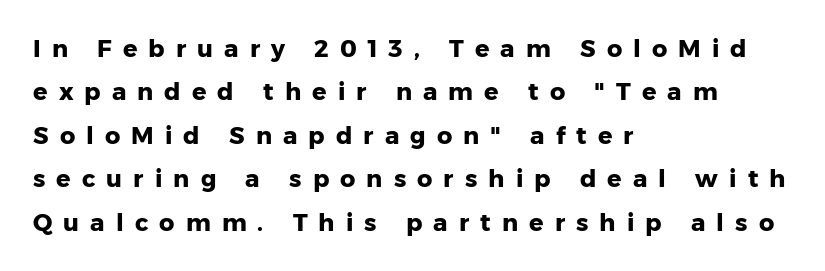
The image shows 24 px bold type, upright; set left-aligned, line spacing 1.81x, unusually wide letter spacing (+0.46 em), not underlined.
